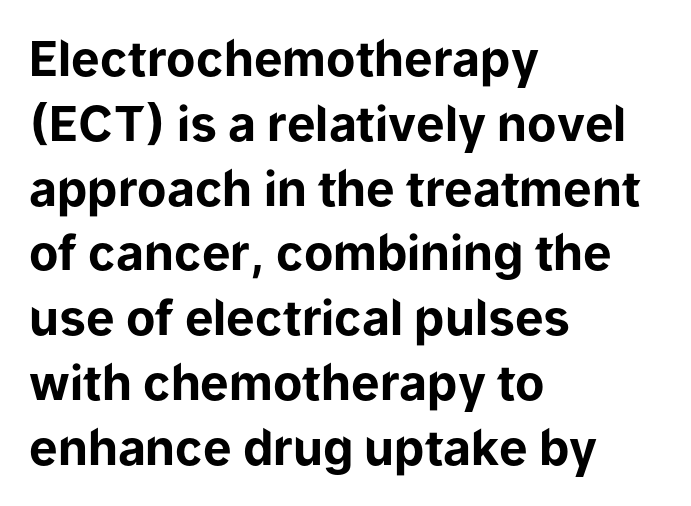
{"serif": "no", "italic": "no", "bold": "yes", "weight": "bold", "width": "normal", "stroke_contrast": "low", "x_height": "medium", "monospaced": "no", "underline": "no", "align": "left", "line_spacing": "normal", "line_spacing_ratio": 1.35, "letter_spacing": "normal", "letter_spacing_em": 0.0, "glyph_px": 48}
